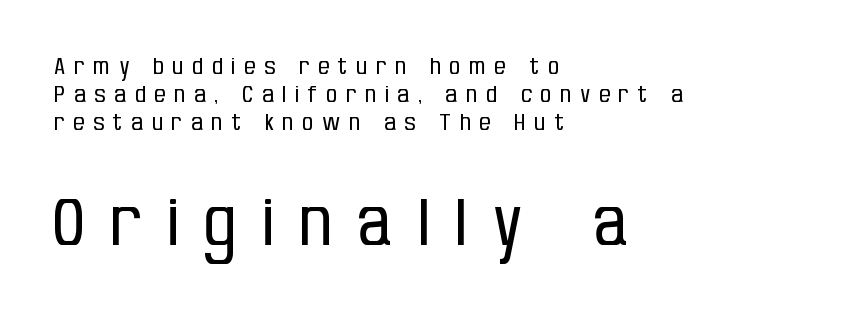
Has an underline been added? It has not. The strokes are not fattened; the text isn't bold. Each new line begins a customary step beneath the previous one. Upright lettering throughout. Think of a printed novel: that variable character pitch is what you see here.
